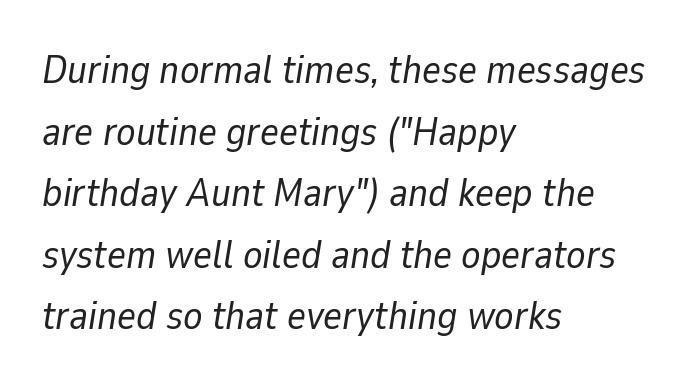
The specimen reads as italic at a glance. No letter is thick-stroked: the sample isn't bold. Nobody touched the tracking dial on this one. Compared with a centered layout, this one pins lines to the left instead.
